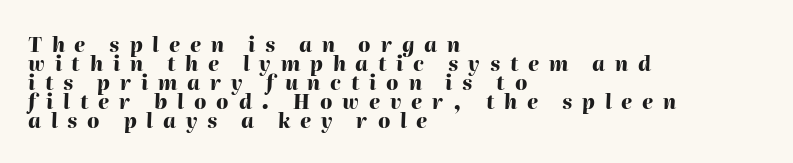
The letterforms stand isolated, each surrounded by extra space. A full-strength bold gives these letters their thick strokes. Is the block centered? No — it sits flush against the left margin. The baseline area is clear. Italic? Definitely — the glyphs are oblique. This sample trades vertical openness for compactness between lines.
